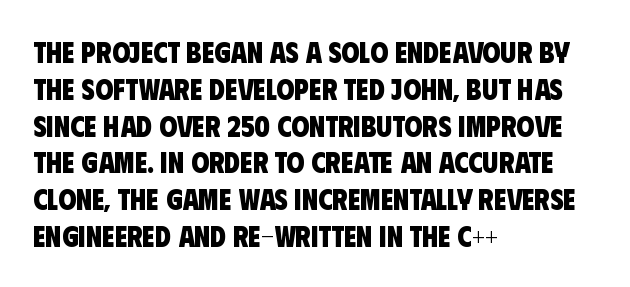
Q: Is the text bold? A: Yes.
Q: Is the typeface a serif or a sans-serif typeface? A: Sans-serif.
Q: Is the text underlined? A: No.
Q: How is the paragraph aligned? A: Left-aligned.
Q: Is the spacing between letters normal or unusually wide? A: Normal.
Q: Is the spacing between lines tight, normal or loose? A: Normal.
Q: Width (condensed, normal, or wide)? A: Condensed.
Q: Stroke contrast? A: Low.
Q: x-height? A: Large.
Q: Monospaced? A: No.
